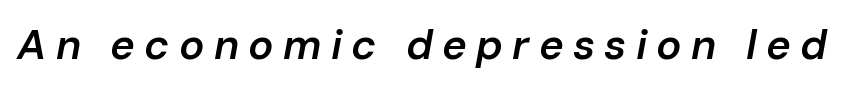
{"italic": "yes", "lean": "right", "slant_degrees": 10, "bold": "semi", "weight": "semibold", "width": "normal", "stroke_contrast": "low", "x_height": "medium", "monospaced": "no", "underline": "no", "letter_spacing": "wide", "letter_spacing_em": 0.22, "glyph_px": 42}
